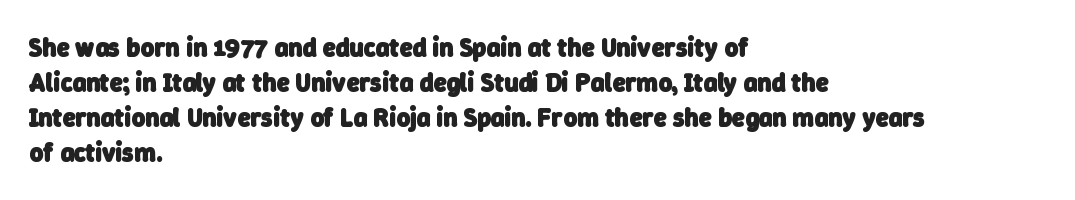
This rendering uses left alignment, leaving the right contour irregular. The passage shown stacks its lines at a standard gap. Unmarked baselines from the first word to the last. Is the letter spacing exaggerated? No — it looks like the ordinary default. As a designer I'd log this as weight 700, bold.
